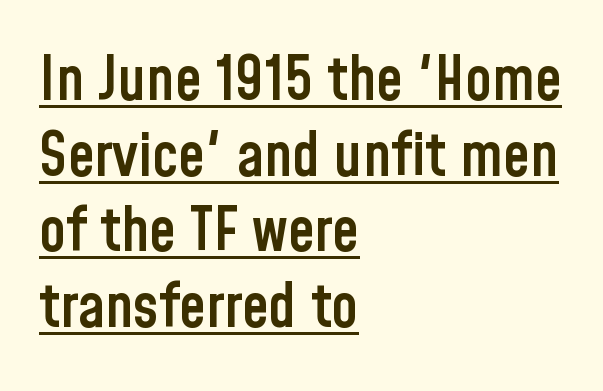
{"serif": "no", "italic": "no", "bold": "semi", "weight": "semibold", "width": "condensed", "stroke_contrast": "low", "x_height": "medium", "monospaced": "no", "underline": "yes", "align": "left", "line_spacing_ratio": 1.24, "letter_spacing": "normal", "letter_spacing_em": 0.0, "glyph_px": 61}
